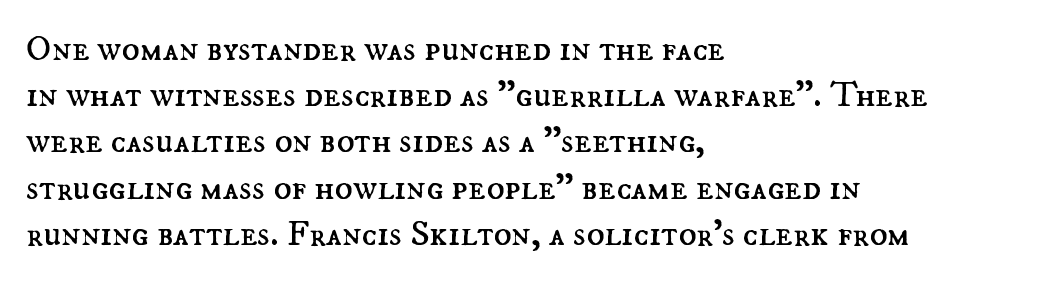
The image shows 37 px regular-weight type, upright; set left-aligned, normal line spacing (1.25x), normal letter spacing, not underlined; medium stroke contrast and a small x-height.
